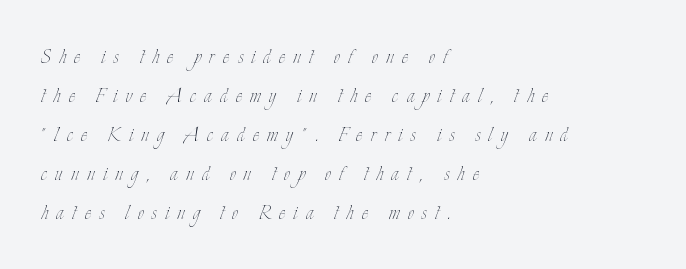
Q: Is the text bold? A: No.
Q: Is the text italic (slanted)? A: Yes.
Q: Is the text underlined? A: No.
Q: How is the paragraph aligned? A: Left-aligned.
Q: Is the spacing between letters normal or unusually wide? A: Unusually wide.
Q: Is the spacing between lines tight, normal or loose? A: Normal.
